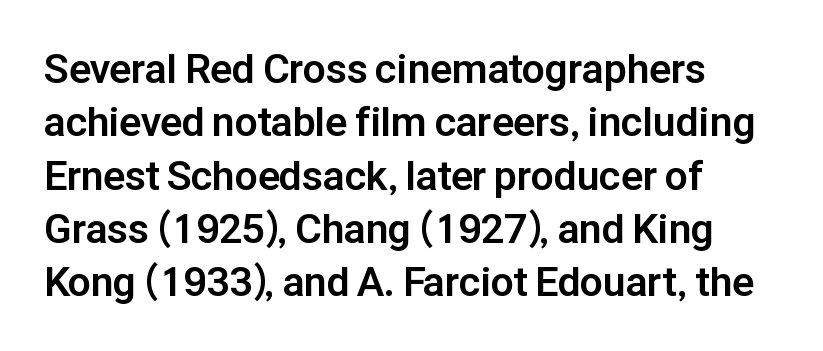
The image shows 41 px bold sans-serif type, upright; set left-aligned, normal line spacing (1.3x), normal letter spacing, not underlined; low stroke contrast and a medium x-height.
